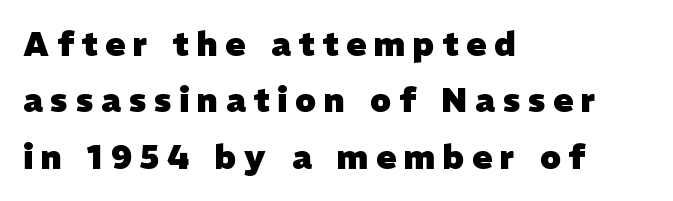
{"serif": "no", "bold": "yes", "weight": "heavy", "width": "normal", "stroke_contrast": "low", "x_height": "medium", "monospaced": "no", "underline": "no", "align": "left", "line_spacing_ratio": 1.71, "letter_spacing": "wide", "letter_spacing_em": 0.23, "glyph_px": 33}
